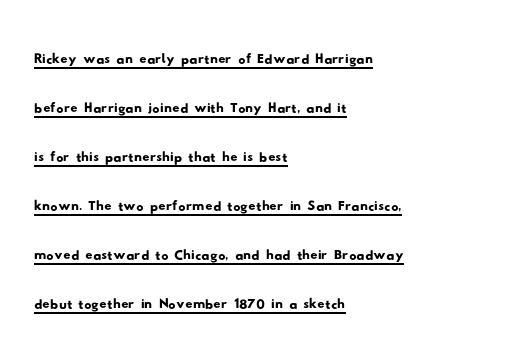
Q: Is the typeface a serif or a sans-serif typeface? A: Sans-serif.
Q: Is the text underlined? A: Yes.
Q: How is the paragraph aligned? A: Left-aligned.
Q: Is the spacing between letters normal or unusually wide? A: Normal.
Q: Is the spacing between lines tight, normal or loose? A: Normal.
Q: Width (condensed, normal, or wide)? A: Wide.
Q: Stroke contrast? A: Low.
Q: x-height? A: Small.
Q: Monospaced? A: No.
